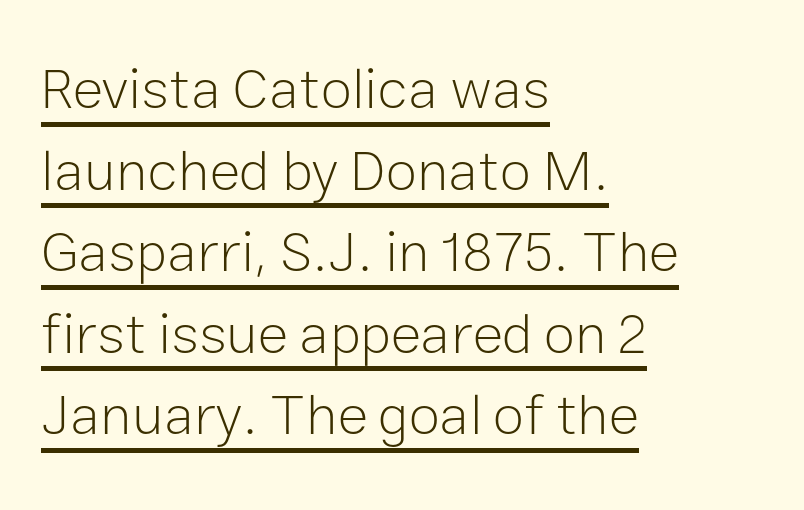
{"serif": "no", "italic": "no", "bold": "no", "weight": "light", "width": "normal", "stroke_contrast": "low", "x_height": "medium", "monospaced": "no", "underline": "yes", "align": "left", "line_spacing": "normal", "line_spacing_ratio": 1.43, "letter_spacing": "normal", "letter_spacing_em": 0.0, "glyph_px": 57}
